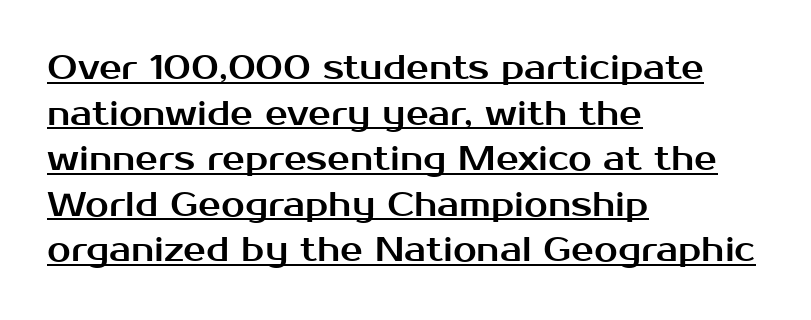
{"serif": "no", "italic": "no", "width": "normal", "stroke_contrast": "medium", "x_height": "medium", "monospaced": "no", "underline": "yes", "align": "left", "line_spacing": "normal", "line_spacing_ratio": 1.34, "letter_spacing": "normal", "letter_spacing_em": 0.0, "glyph_px": 34}
